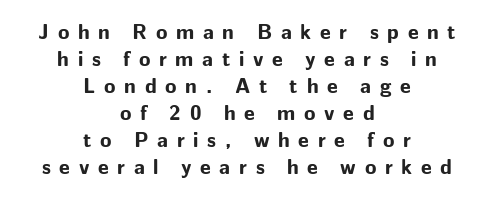
{"italic": "no", "bold": "yes", "underline": "no", "align": "center", "line_spacing": "normal", "line_spacing_ratio": 1.29, "letter_spacing": "wide", "letter_spacing_em": 0.41, "glyph_px": 21}
